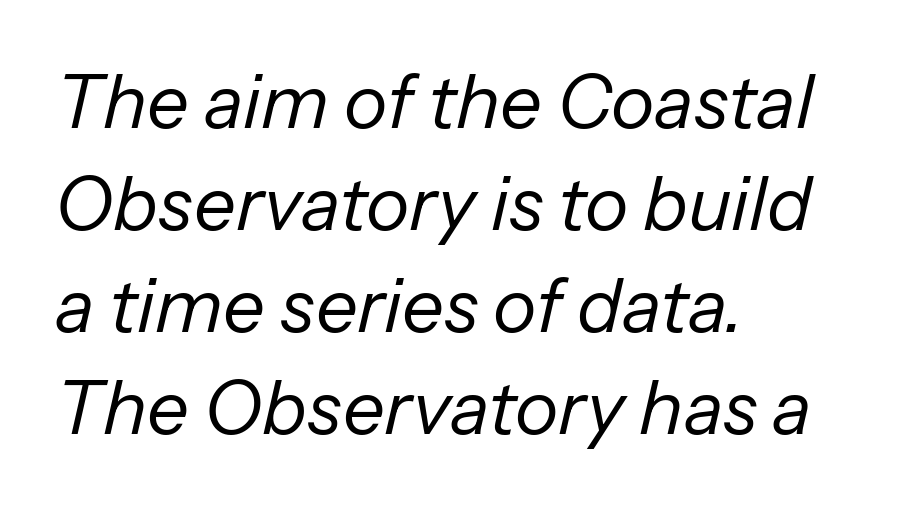
The image shows 74 px regular-weight type, italic (leaning right); set left-aligned, normal line spacing (1.38x), normal letter spacing, not underlined; low stroke contrast and a medium x-height.
